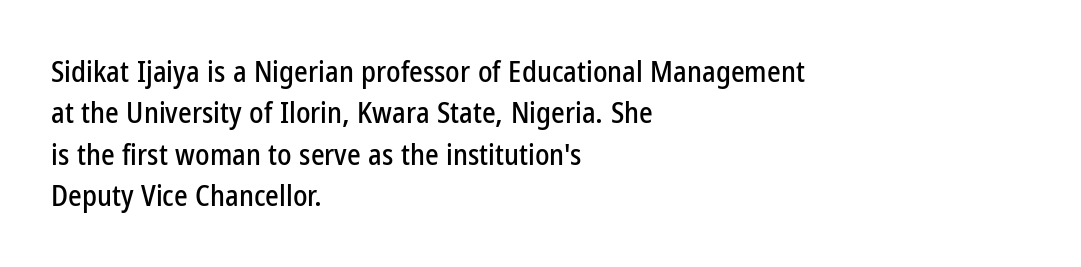
{"serif": "no", "italic": "no", "width": "condensed", "stroke_contrast": "low", "x_height": "medium", "monospaced": "no", "underline": "no", "align": "left", "line_spacing": "normal", "line_spacing_ratio": 1.43, "letter_spacing": "normal", "letter_spacing_em": 0.0, "glyph_px": 29}
